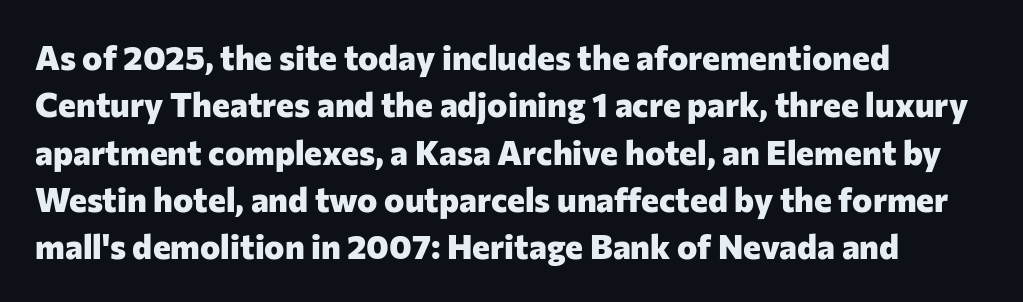
The image shows 34 px heavy sans-serif type, upright; set left-aligned, normal line spacing (1.39x), normal letter spacing, not underlined; low stroke contrast and a medium x-height.
